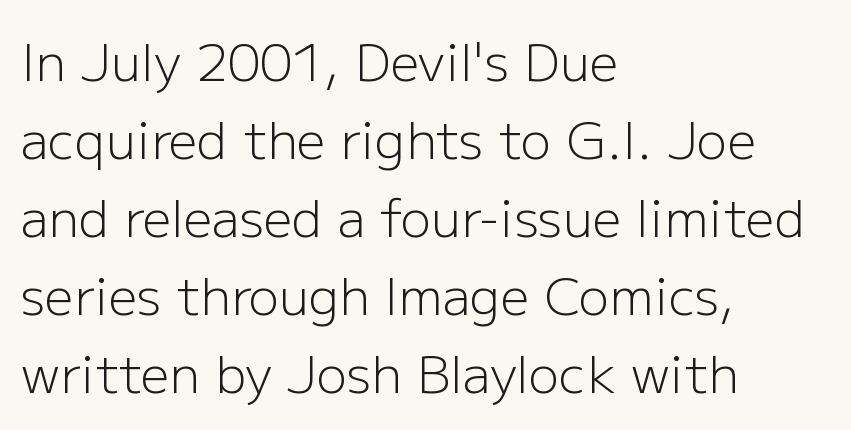
Q: Is the text bold? A: No.
Q: Is the text italic (slanted)? A: No, it is upright.
Q: Is the typeface a serif or a sans-serif typeface? A: Sans-serif.
Q: Is the text underlined? A: No.
Q: How is the paragraph aligned? A: Left-aligned.
Q: Is the spacing between letters normal or unusually wide? A: Normal.
Q: Is the spacing between lines tight, normal or loose? A: Normal.
Q: Width (condensed, normal, or wide)? A: Normal.
Q: Stroke contrast? A: Low.
Q: x-height? A: Medium.
Q: Monospaced? A: No.
